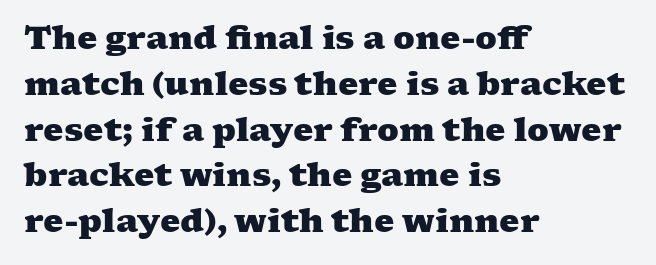
The rendering uses natural spacing where letterforms have individual widths. Strong, thick strokes mark this as bold type. The rendering shows small feet on the letterforms — a serif design. Inter-character spacing is left at the font's built-in metrics.
